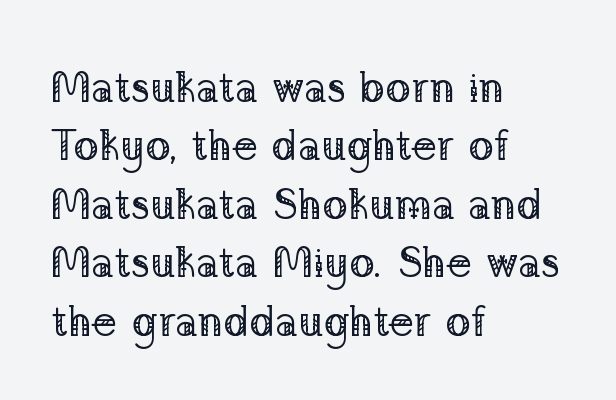
No extra ink here — the face is not bold. The passage shown has conventional tracking throughout. Each row of text sits above clean, open space. These lines stack with their left ends in a neat column. Summary of vertical rhythm: regular, with standard interline spacing.
